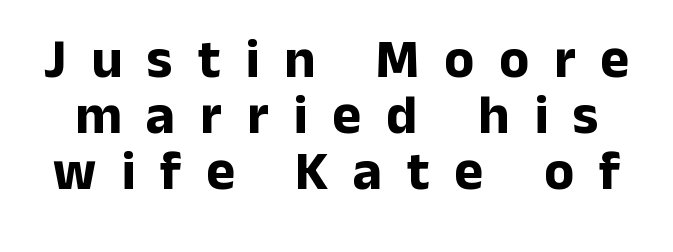
The image shows 55 px bold sans-serif type, upright; set tight line spacing (1.02x), unusually wide letter spacing (+0.45 em), not underlined; low stroke contrast and a medium x-height.
